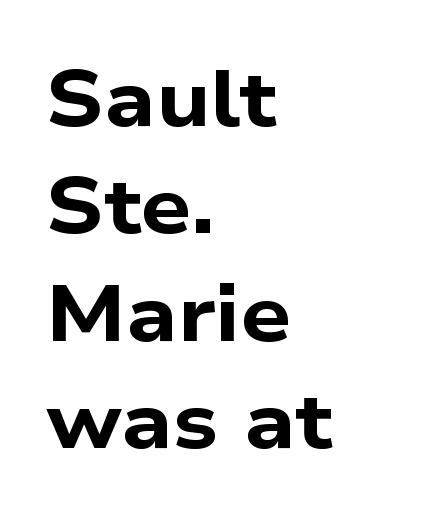
The image shows 79 px bold, wide sans-serif type; set left-aligned, normal line spacing (1.36x), normal letter spacing, not underlined; low stroke contrast and a medium x-height.
